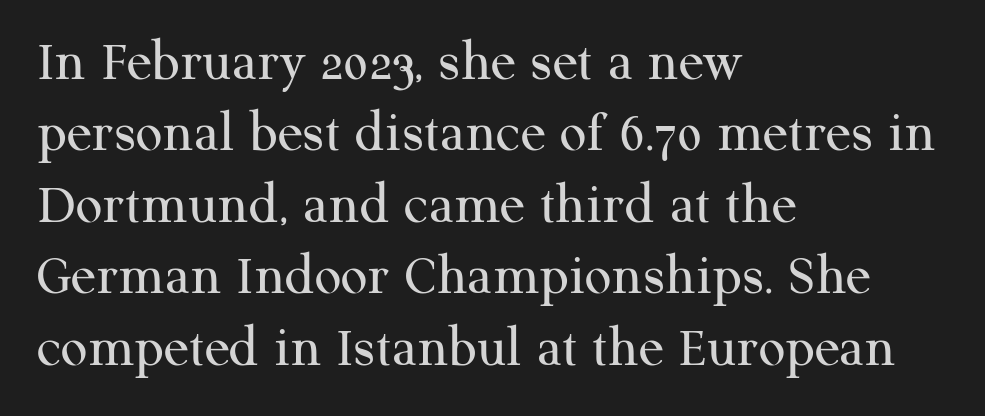
Short and long lines alike share a common starting point at left. Decoration check: the copy has no underline. The lettering stays uniformly vertical, giving the passage a roman look. The letters sit at their default tracking, neither squeezed nor spread. You could not count columns in this text — the font is proportionally spaced. The glyphs in this specimen are seriffed.
